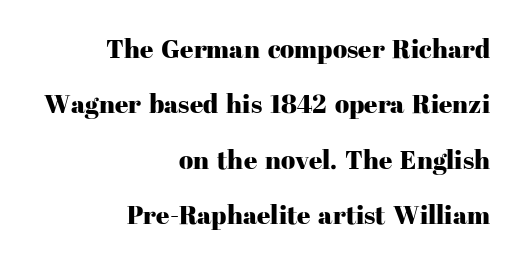
The lines in this sample share a right terminus and differ only in where they begin. Do the letters lean? They stand straight. The letters sit at their default tracking, neither squeezed nor spread. The area under the type is left untouched. Reading down the column, the eye jumps a long way to each next line.
